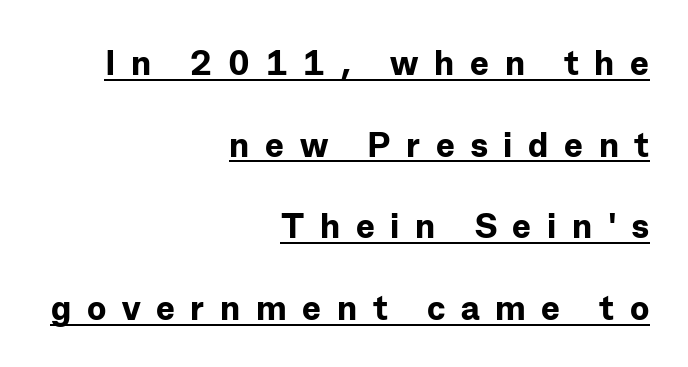
The image shows 35 px bold sans-serif type, upright; set right-aligned, loose line spacing (2.33x), unusually wide letter spacing (+0.45 em), underlined; low stroke contrast and a medium x-height.
